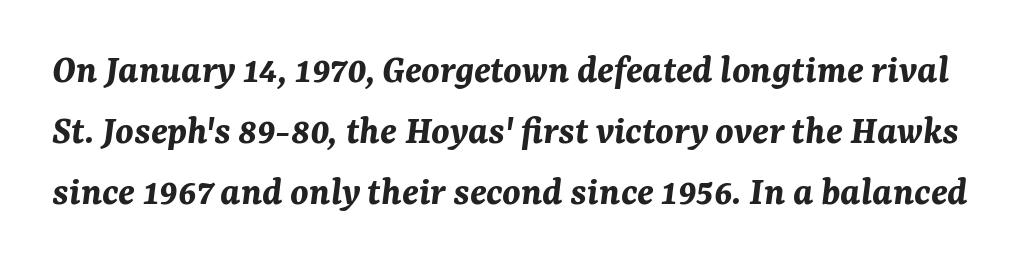
Q: Is the text bold? A: Yes.
Q: Is the text italic (slanted)? A: Yes, it leans right by about 7 degrees.
Q: Is the text underlined? A: No.
Q: Is the spacing between letters normal or unusually wide? A: Normal.
Q: Is the spacing between lines tight, normal or loose? A: Normal.
Q: Width (condensed, normal, or wide)? A: Normal.
Q: Stroke contrast? A: Medium.
Q: x-height? A: Medium.
Q: Monospaced? A: No.
